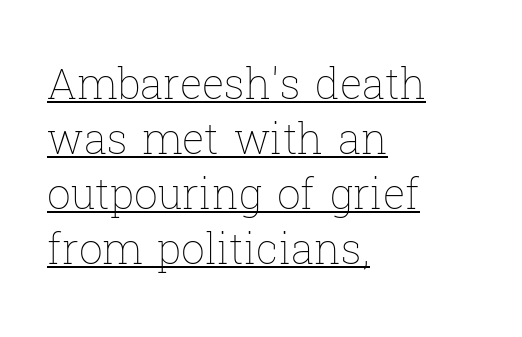
Q: Is the text bold? A: No.
Q: Is the text italic (slanted)? A: No, it is upright.
Q: Is the text underlined? A: Yes.
Q: How is the paragraph aligned? A: Left-aligned.
Q: Is the spacing between letters normal or unusually wide? A: Normal.
Q: Is the spacing between lines tight, normal or loose? A: Normal.
Q: Width (condensed, normal, or wide)? A: Normal.
Q: Stroke contrast? A: Low.
Q: x-height? A: Medium.
Q: Monospaced? A: No.
